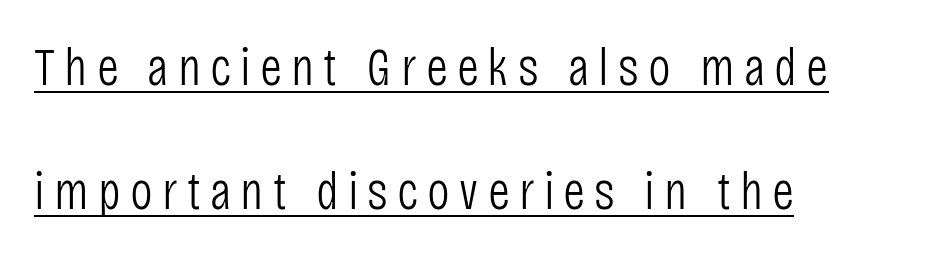
Q: Is the text bold? A: No.
Q: Is the text italic (slanted)? A: No, it is upright.
Q: Is the typeface a serif or a sans-serif typeface? A: Sans-serif.
Q: Is the text underlined? A: Yes.
Q: How is the paragraph aligned? A: Left-aligned.
Q: Is the spacing between lines tight, normal or loose? A: Loose.
Q: Width (condensed, normal, or wide)? A: Condensed.
Q: Stroke contrast? A: Low.
Q: x-height? A: Large.
Q: Monospaced? A: No.
